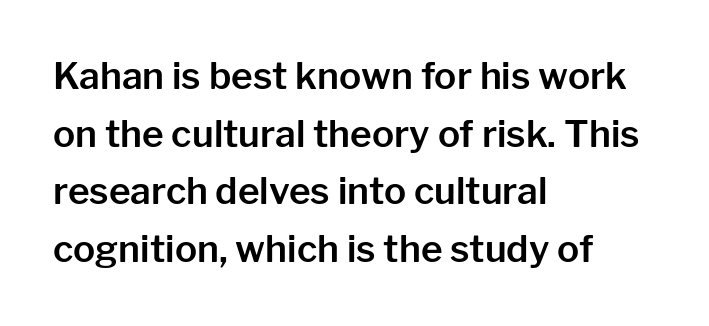
The image shows 37 px sans-serif type, upright; set left-aligned, normal line spacing (1.56x), normal letter spacing, not underlined; low stroke contrast and a medium x-height.
